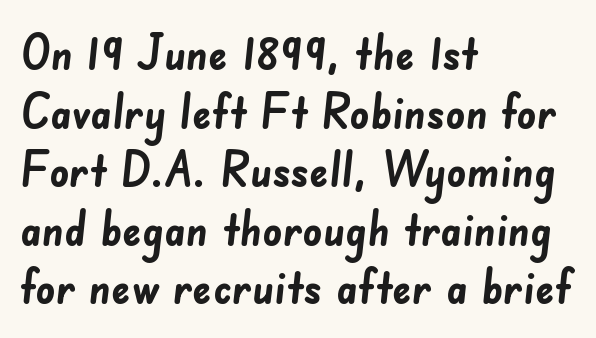
Q: Is the text bold? A: Yes.
Q: Is the typeface a serif or a sans-serif typeface? A: Sans-serif.
Q: Is the text underlined? A: No.
Q: How is the paragraph aligned? A: Left-aligned.
Q: Is the spacing between letters normal or unusually wide? A: Normal.
Q: Width (condensed, normal, or wide)? A: Normal.
Q: Stroke contrast? A: Low.
Q: x-height? A: Small.
Q: Monospaced? A: No.
